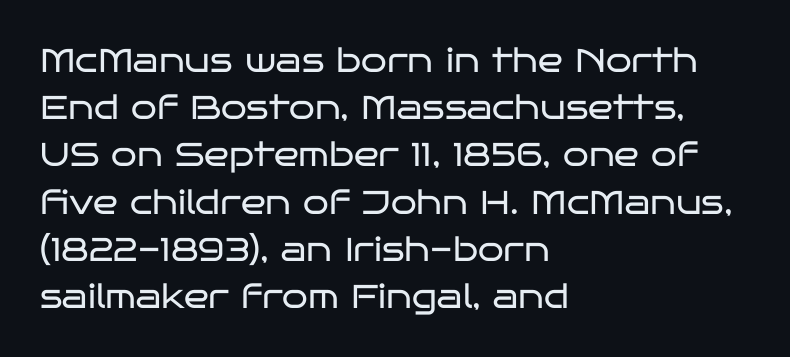
Q: Is the text bold? A: No.
Q: Is the text italic (slanted)? A: No, it is upright.
Q: Is the typeface a serif or a sans-serif typeface? A: Sans-serif.
Q: Is the text underlined? A: No.
Q: How is the paragraph aligned? A: Left-aligned.
Q: Is the spacing between letters normal or unusually wide? A: Normal.
Q: Is the spacing between lines tight, normal or loose? A: Normal.
Q: Width (condensed, normal, or wide)? A: Wide.
Q: Stroke contrast? A: Low.
Q: x-height? A: Large.
Q: Monospaced? A: No.
